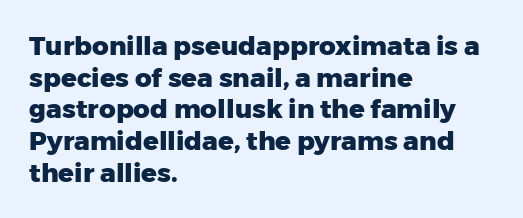
I'd describe the lettering as bold — thick and assertive. Words appear dense and cohesive because spacing is normal. Reading down the block, your eye returns to a fixed left position each line. The lettering holds an erect, upright posture throughout. Descender tails drop into unmarked territory.
